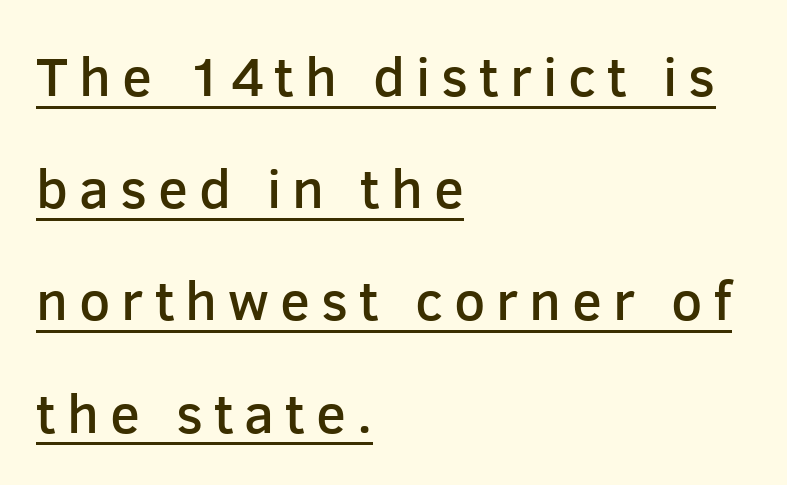
The tracking reads as deliberately expanded to a designer's eye. Varying glyph widths throughout — classic text-font behaviour. Notice how the passage keeps a crisp vertical edge on the left only. This sample uses an upright cut, with every glyph sitting square on the baseline. Like a heading marked for emphasis, these lines bear an underscore. I'd call this a sans setting — the letters go barefoot.
